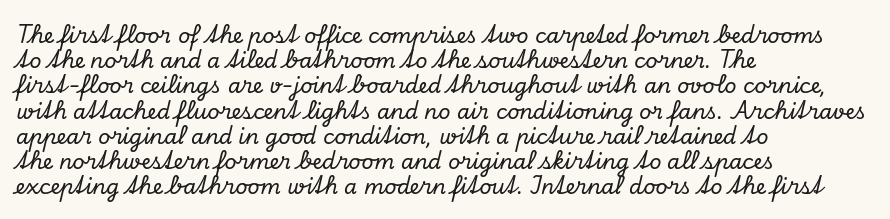
{"italic": "yes", "lean": "right", "slant_degrees": 13, "underline": "no", "align": "left", "line_spacing_ratio": 1.2, "letter_spacing": "normal", "letter_spacing_em": 0.0, "glyph_px": 21}
